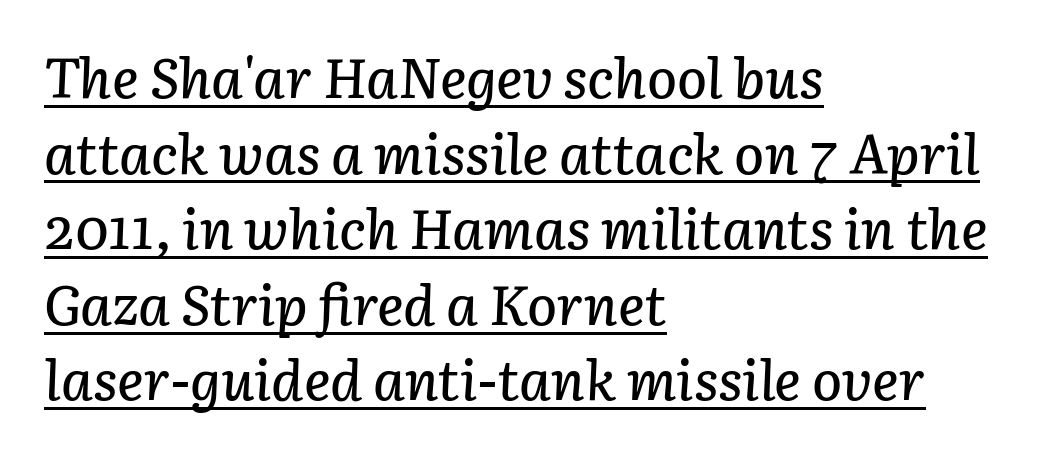
{"italic": "yes", "lean": "right", "slant_degrees": 3, "width": "normal", "stroke_contrast": "low", "x_height": "medium", "monospaced": "no", "underline": "yes", "align": "left", "line_spacing": "normal", "line_spacing_ratio": 1.35, "letter_spacing": "normal", "letter_spacing_em": 0.0, "glyph_px": 56}
